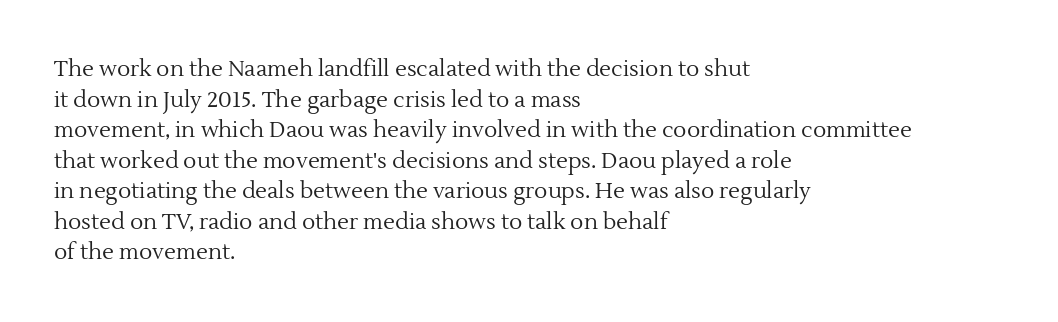
The image shows 22 px text type, upright; set left-aligned, normal line spacing (1.39x), normal letter spacing, not underlined.
